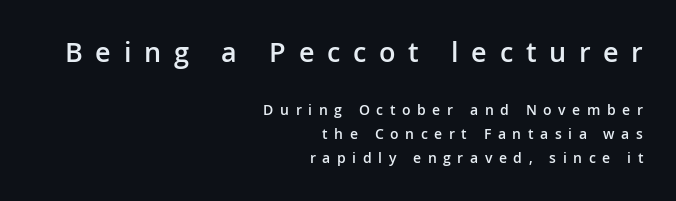
The image shows 27 px text type, upright; set right-aligned, normal line spacing (1.69x), unusually wide letter spacing (+0.47 em), not underlined; the first (top) block is 1.93x larger.
